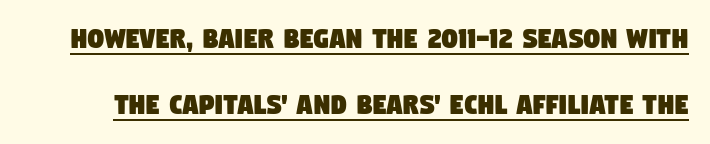
The image shows 32 px condensed sans-serif type; set loose line spacing (2.07x), normal letter spacing, underlined; low stroke contrast and a large x-height.
